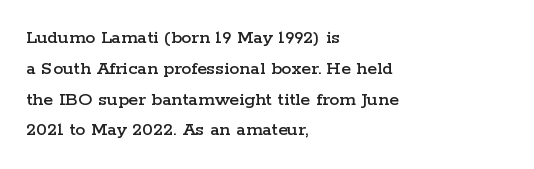
Q: Is the text italic (slanted)? A: No, it is upright.
Q: Is the text underlined? A: No.
Q: How is the paragraph aligned? A: Left-aligned.
Q: Is the spacing between letters normal or unusually wide? A: Normal.
Q: Is the spacing between lines tight, normal or loose? A: Normal.
